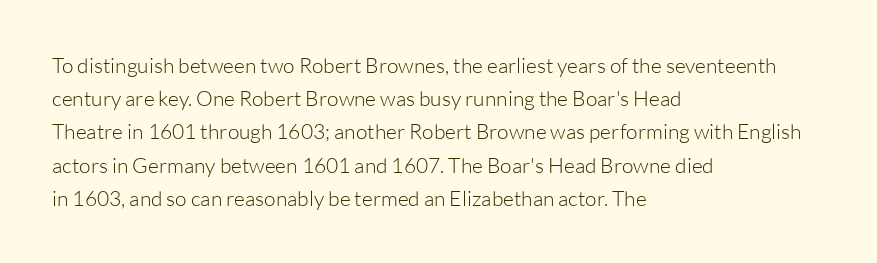
Q: Is the text bold? A: No.
Q: Is the text italic (slanted)? A: No, it is upright.
Q: Is the text underlined? A: No.
Q: How is the paragraph aligned? A: Left-aligned.
Q: Is the spacing between letters normal or unusually wide? A: Normal.
Q: Is the spacing between lines tight, normal or loose? A: Normal.
